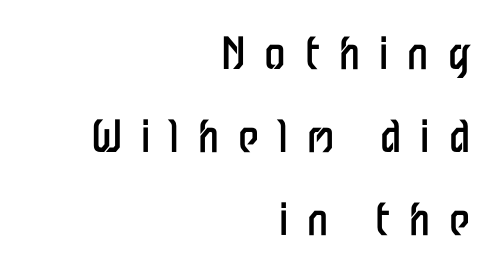
{"serif": "no", "italic": "no", "bold": "no", "weight": "regular", "width": "condensed", "stroke_contrast": "low", "x_height": "medium", "monospaced": "no", "underline": "no", "align": "right", "line_spacing": "loose", "line_spacing_ratio": 1.93, "letter_spacing": "wide", "letter_spacing_em": 0.44, "glyph_px": 43}
